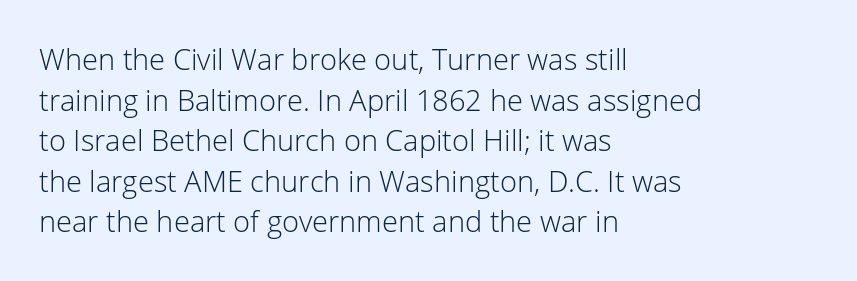
Q: Is the text bold? A: No.
Q: Is the text italic (slanted)? A: No, it is upright.
Q: Is the typeface a serif or a sans-serif typeface? A: Sans-serif.
Q: Is the text underlined? A: No.
Q: How is the paragraph aligned? A: Left-aligned.
Q: Is the spacing between letters normal or unusually wide? A: Normal.
Q: Is the spacing between lines tight, normal or loose? A: Normal.
Q: Width (condensed, normal, or wide)? A: Normal.
Q: Stroke contrast? A: Low.
Q: x-height? A: Medium.
Q: Monospaced? A: No.
